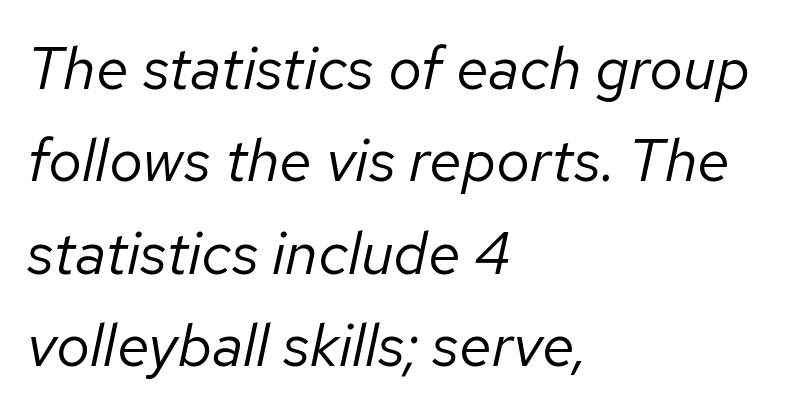
{"italic": "yes", "lean": "right", "slant_degrees": 12, "bold": "no", "weight": "regular", "width": "normal", "stroke_contrast": "low", "x_height": "medium", "monospaced": "no", "underline": "no", "align": "left", "line_spacing": "normal", "line_spacing_ratio": 1.54, "letter_spacing": "normal", "letter_spacing_em": 0.0, "glyph_px": 60}
